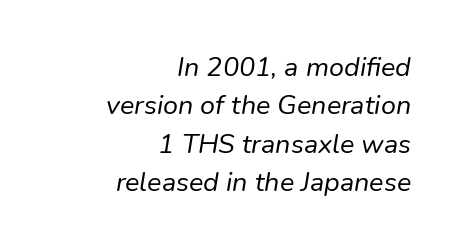
Q: Is the text bold? A: No.
Q: Is the text italic (slanted)? A: Yes, it leans right by about 9 degrees.
Q: Is the text underlined? A: No.
Q: How is the paragraph aligned? A: Right-aligned.
Q: Is the spacing between letters normal or unusually wide? A: Normal.
Q: Is the spacing between lines tight, normal or loose? A: Normal.
